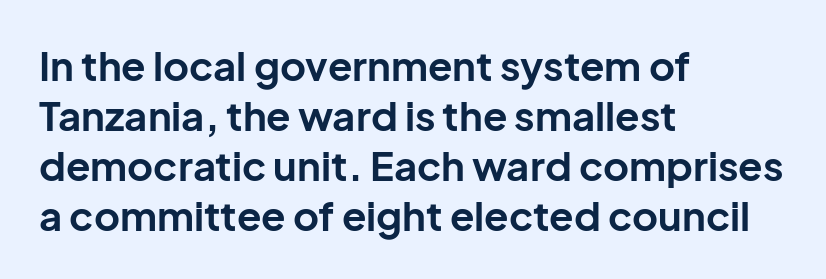
The image shows 40 px bold sans-serif type, upright; set left-aligned, normal line spacing (1.25x), normal letter spacing, not underlined; low stroke contrast and a medium x-height.
